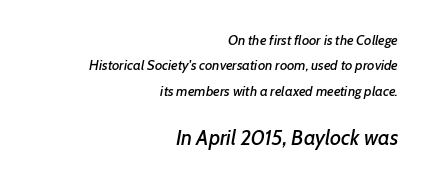
{"italic": "yes", "lean": "right", "slant_degrees": 7, "underline": "no", "align": "right", "line_spacing_ratio": 1.82, "letter_spacing": "normal", "letter_spacing_em": 0.0, "larger_block": "second", "size_ratio": 1.5, "glyph_px": 21}
